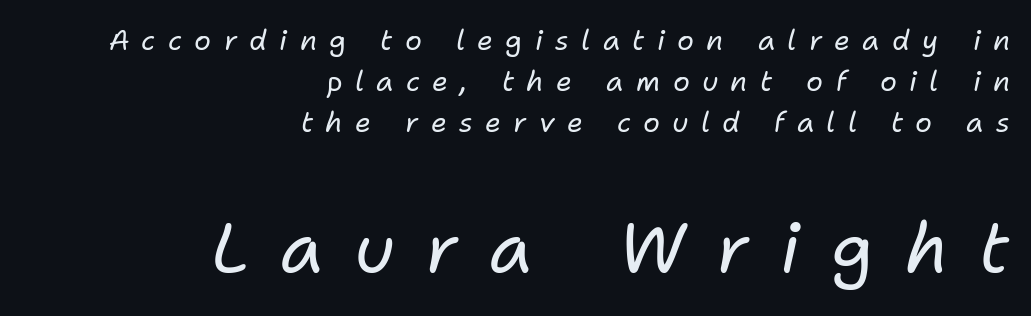
Q: Is the text bold? A: No.
Q: Is the text italic (slanted)? A: Yes, it leans right by about 11 degrees.
Q: Is the text underlined? A: No.
Q: How is the paragraph aligned? A: Right-aligned.
Q: Is the spacing between letters normal or unusually wide? A: Unusually wide.
Q: Is the spacing between lines tight, normal or loose? A: Normal.
Q: Which block of text is set in a larger size, the first (top) or the second (bottom)? A: The second (bottom) one.
Q: Width (condensed, normal, or wide)? A: Normal.
Q: Stroke contrast? A: Low.
Q: x-height? A: Medium.
Q: Monospaced? A: No.
